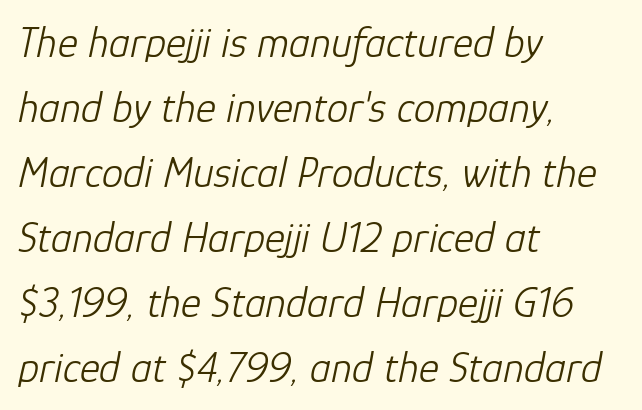
The image shows 43 px light type, italic (leaning right); set left-aligned, normal line spacing (1.51x), normal letter spacing, not underlined; low stroke contrast and a medium x-height.
